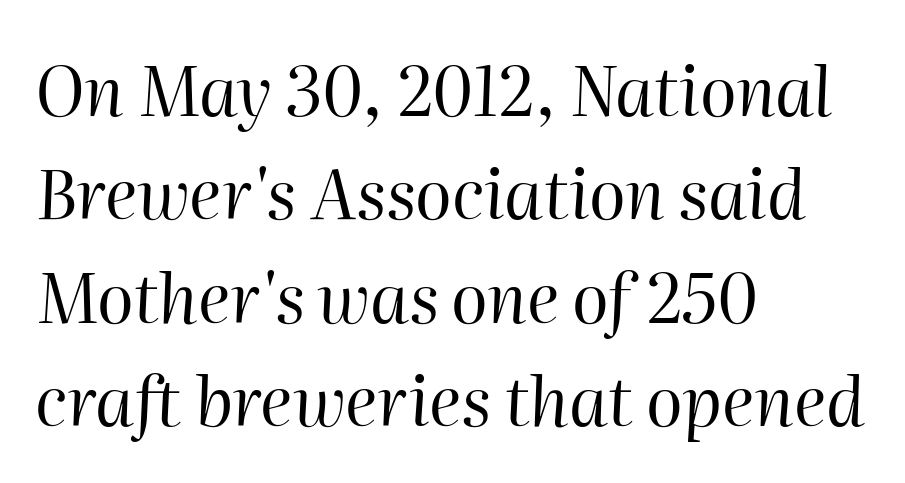
The image shows 68 px regular-weight type, italic (leaning right); set left-aligned, normal line spacing (1.52x), normal letter spacing, not underlined; high stroke contrast and a medium x-height.
